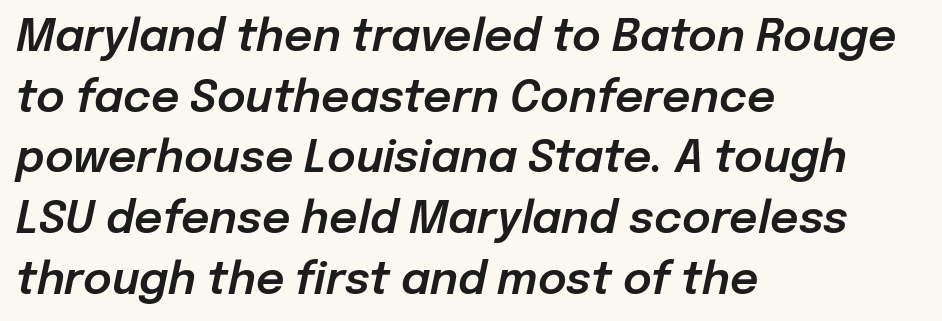
Q: Is the text italic (slanted)? A: Yes, it leans right by about 12 degrees.
Q: Is the text underlined? A: No.
Q: How is the paragraph aligned? A: Left-aligned.
Q: Is the spacing between letters normal or unusually wide? A: Normal.
Q: Is the spacing between lines tight, normal or loose? A: Normal.
Q: Width (condensed, normal, or wide)? A: Normal.
Q: Stroke contrast? A: Low.
Q: x-height? A: Medium.
Q: Monospaced? A: No.
